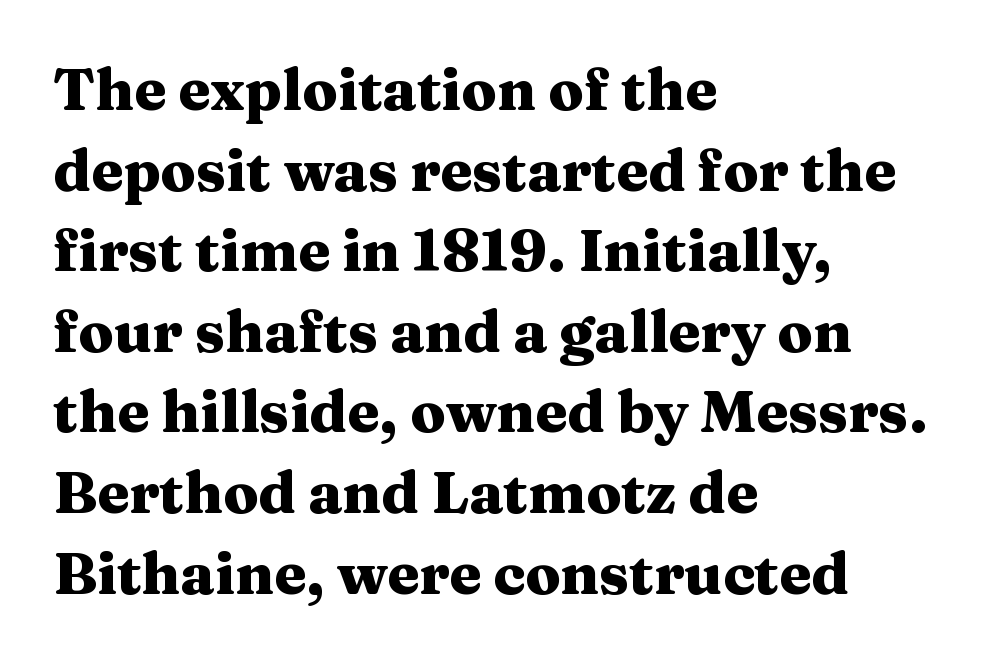
{"serif": "yes", "italic": "no", "bold": "yes", "weight": "heavy", "width": "wide", "stroke_contrast": "medium", "x_height": "medium", "monospaced": "no", "underline": "no", "align": "left", "line_spacing": "normal", "line_spacing_ratio": 1.39, "letter_spacing": "normal", "letter_spacing_em": 0.0, "glyph_px": 58}
